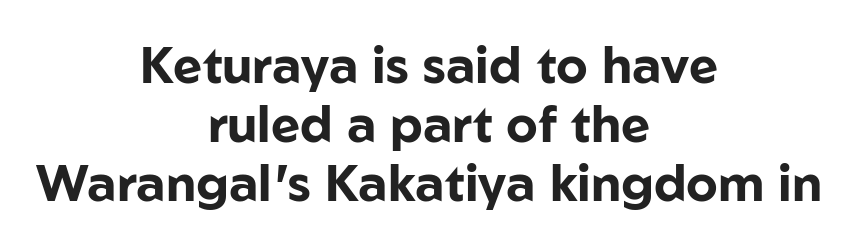
The space beneath each line is pristine and unruled. Each letter keeps its own natural width here, so spacing adapts to shape. Every letter is thick-stroked: bold, no question. Characters follow at the spacing the type designer built in. Designer's note — italics off, roman on. Look at the bottom of the vertical strokes: they stop flat, with no serifs.
